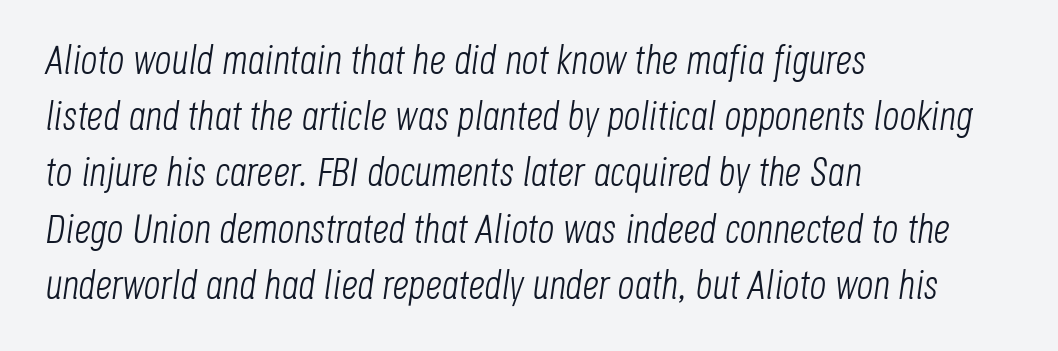
{"italic": "yes", "lean": "right", "slant_degrees": 8, "bold": "no", "weight": "light", "width": "condensed", "stroke_contrast": "low", "x_height": "large", "monospaced": "no", "underline": "no", "align": "left", "line_spacing": "normal", "line_spacing_ratio": 1.37, "letter_spacing": "normal", "letter_spacing_em": 0.0, "glyph_px": 41}
